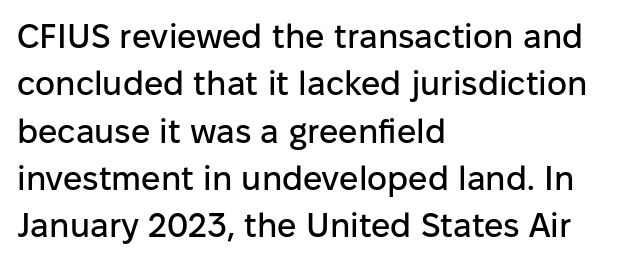
Notice how descenders clear the ascenders below comfortably — that's standard leading. Italic: no, the glyphs are upright roman. The face used here is proportionally spaced, like ordinary book or web type. Look at the tracking — it's just the regular setting, nothing added.
